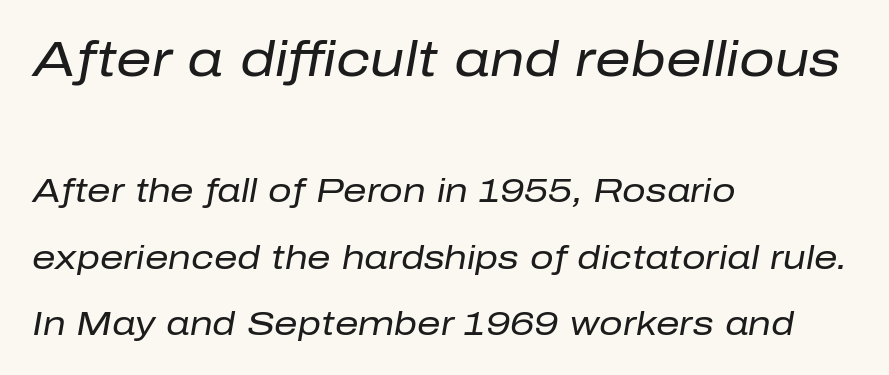
Where is the straight margin? On the left. These lines keep a tight, regular rhythm from letter to letter. The face used here is proportionally spaced, like ordinary book or web type. Unmarked baselines from the first word to the last. Designer's note — italics engaged.
